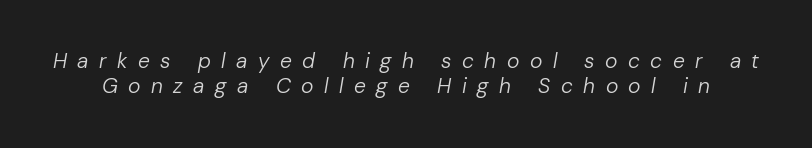
The image shows 21 px text type, italic (leaning right); set line spacing 1.2x, unusually wide letter spacing (+0.5 em), not underlined.
